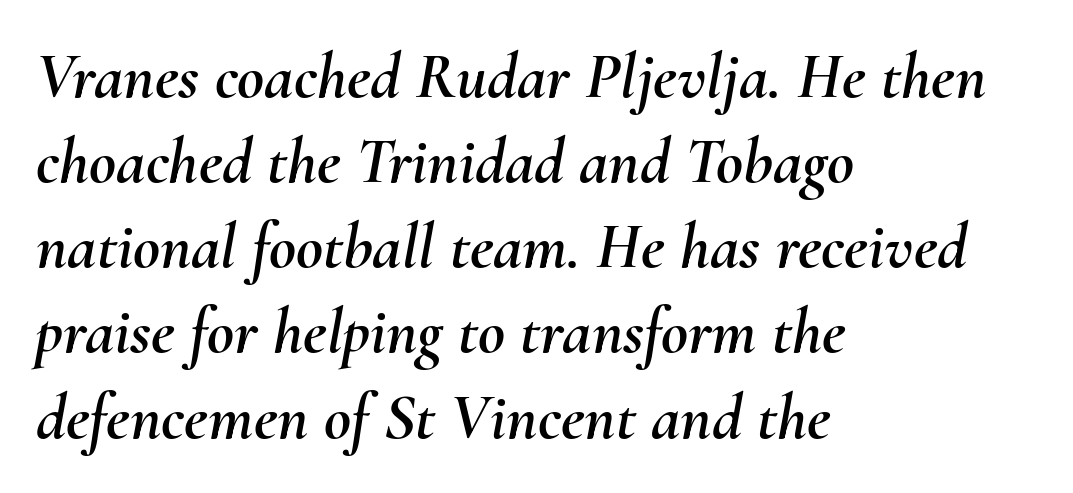
Q: Is the text italic (slanted)? A: Yes, it leans right by about 10 degrees.
Q: Is the text underlined? A: No.
Q: How is the paragraph aligned? A: Left-aligned.
Q: Is the spacing between letters normal or unusually wide? A: Normal.
Q: Is the spacing between lines tight, normal or loose? A: Normal.
Q: Width (condensed, normal, or wide)? A: Normal.
Q: Stroke contrast? A: Medium.
Q: x-height? A: Small.
Q: Monospaced? A: No.
